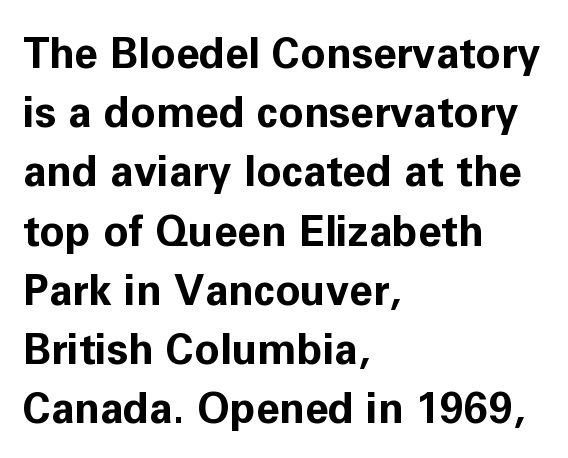
Q: Is the text bold? A: Yes.
Q: Is the text italic (slanted)? A: No, it is upright.
Q: Is the typeface a serif or a sans-serif typeface? A: Sans-serif.
Q: Is the text underlined? A: No.
Q: How is the paragraph aligned? A: Left-aligned.
Q: Is the spacing between letters normal or unusually wide? A: Normal.
Q: Is the spacing between lines tight, normal or loose? A: Normal.
Q: Width (condensed, normal, or wide)? A: Normal.
Q: Stroke contrast? A: Low.
Q: x-height? A: Medium.
Q: Monospaced? A: No.
